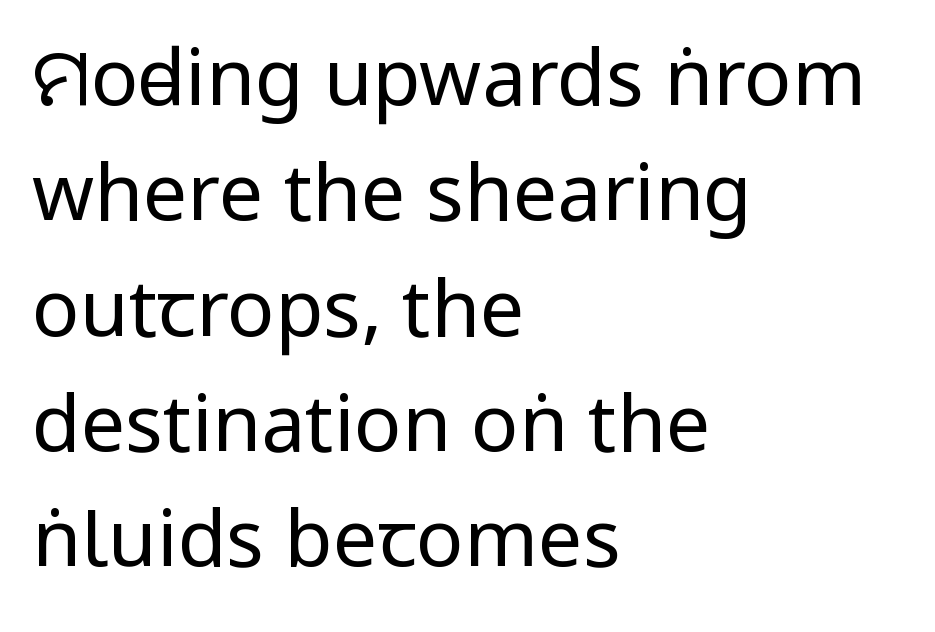
{"serif": "no", "italic": "no", "bold": "no", "weight": "regular", "width": "condensed", "stroke_contrast": "low", "underline": "no", "align": "left", "line_spacing": "normal", "line_spacing_ratio": 1.46, "letter_spacing": "normal", "letter_spacing_em": 0.0, "glyph_px": 79}
